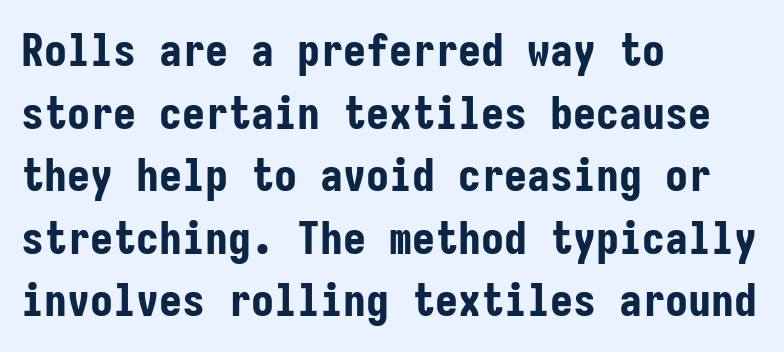
{"serif": "no", "italic": "no", "bold": "yes", "weight": "bold", "width": "condensed", "stroke_contrast": "low", "x_height": "medium", "monospaced": "yes", "underline": "no", "align": "left", "line_spacing": "normal", "line_spacing_ratio": 1.36, "letter_spacing": "normal", "letter_spacing_em": 0.0, "glyph_px": 46}
